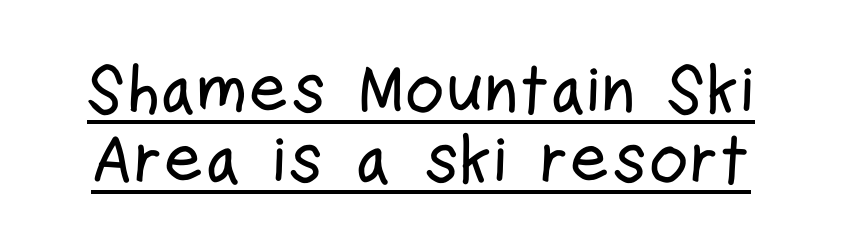
This rendering features underlined lettering. Each word holds together tightly as a unit, with standard inter-letter gaps. The letters advance in unequal steps, a hallmark of proportional type. The lettering stays uniformly vertical, giving the passage a roman look. Very little white space separates one row of letters from the next. Are there feet on the stems? There aren't — it's a sans.
